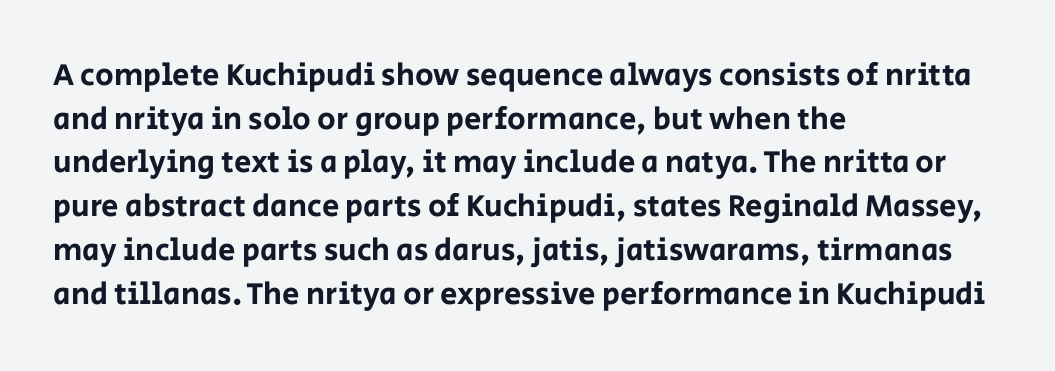
The image shows 31 px sans-serif type, upright; set left-aligned, normal line spacing (1.41x), normal letter spacing, not underlined; low stroke contrast and a large x-height.
